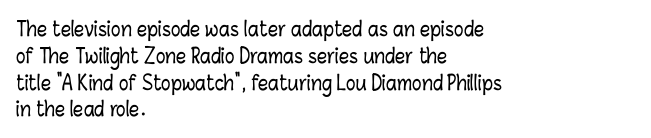
The image shows 20 px text type, upright; set left-aligned, normal line spacing (1.34x), normal letter spacing, not underlined.
